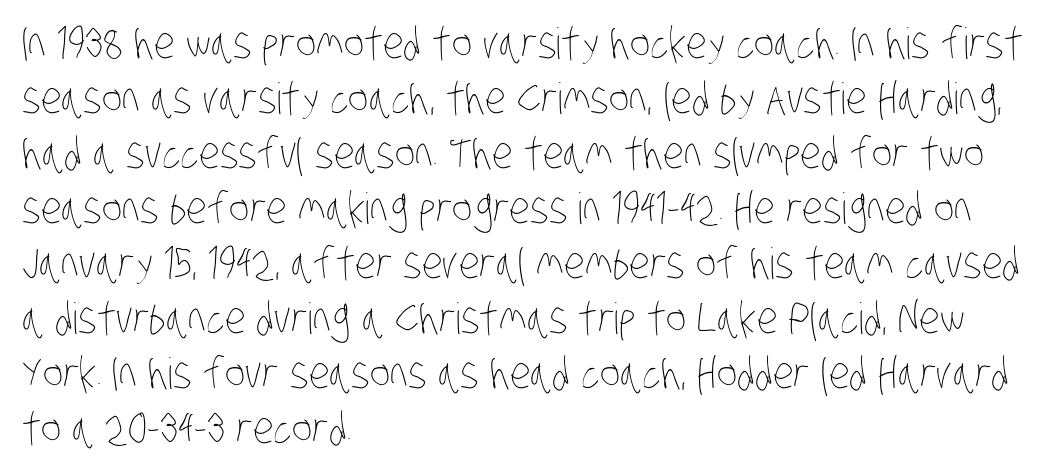
Q: Is the text bold? A: No.
Q: Is the text underlined? A: No.
Q: How is the paragraph aligned? A: Left-aligned.
Q: Is the spacing between letters normal or unusually wide? A: Normal.
Q: Is the spacing between lines tight, normal or loose? A: Normal.
Q: Width (condensed, normal, or wide)? A: Condensed.
Q: Stroke contrast? A: Low.
Q: x-height? A: Large.
Q: Monospaced? A: No.
